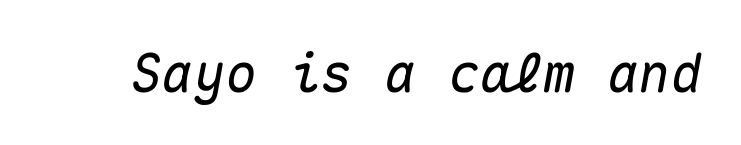
The image shows 53 px text type, italic (leaning right), monospaced; set normal letter spacing, not underlined; medium stroke contrast and a medium x-height.
